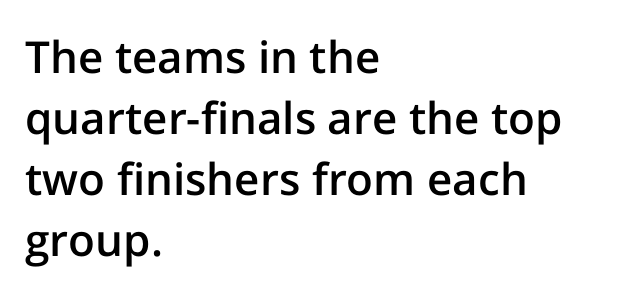
{"serif": "no", "italic": "no", "bold": "semi", "weight": "semibold", "width": "normal", "stroke_contrast": "low", "x_height": "medium", "monospaced": "no", "underline": "no", "align": "left", "line_spacing": "normal", "line_spacing_ratio": 1.39, "letter_spacing": "normal", "letter_spacing_em": 0.0, "glyph_px": 44}
